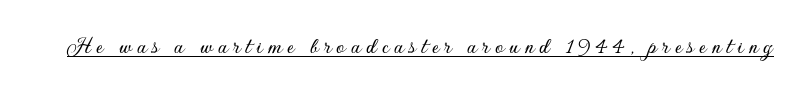
The image shows 24 px text type; set unusually wide letter spacing (+0.21 em), underlined.
